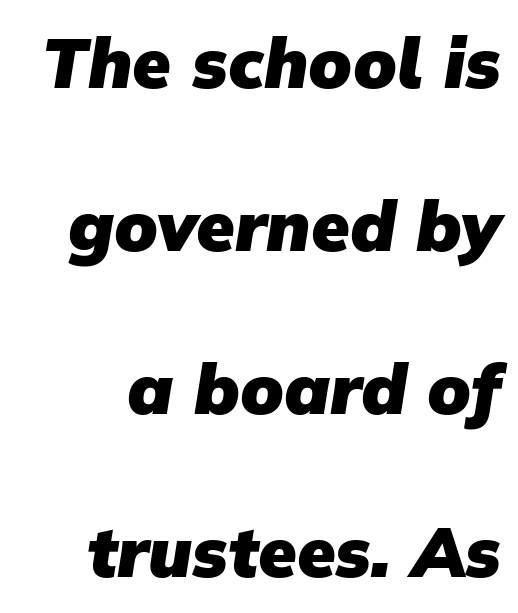
The image shows 70 px heavy sans-serif type; set loose line spacing (2.33x), normal letter spacing, not underlined; low stroke contrast and a medium x-height.
